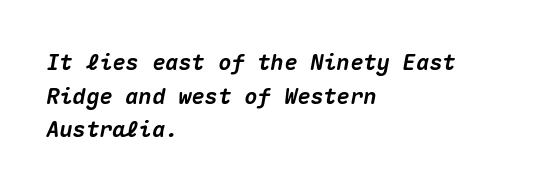
{"italic": "yes", "lean": "right", "slant_degrees": 10, "bold": "yes", "underline": "no", "align": "left", "line_spacing": "normal", "line_spacing_ratio": 1.53, "letter_spacing": "normal", "letter_spacing_em": 0.0, "glyph_px": 22}
